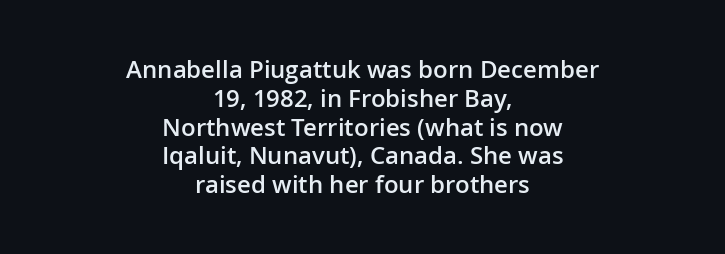
Q: Is the text bold? A: Semi-bold.
Q: Is the text italic (slanted)? A: No, it is upright.
Q: Is the text underlined? A: No.
Q: How is the paragraph aligned? A: Centered.
Q: Is the spacing between letters normal or unusually wide? A: Normal.
